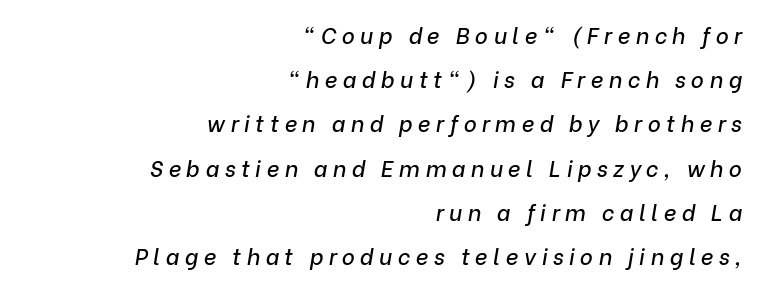
Q: Is the text italic (slanted)? A: Yes, it leans right by about 9 degrees.
Q: Is the text underlined? A: No.
Q: How is the paragraph aligned? A: Right-aligned.
Q: Is the spacing between letters normal or unusually wide? A: Unusually wide.
Q: Is the spacing between lines tight, normal or loose? A: Loose.
